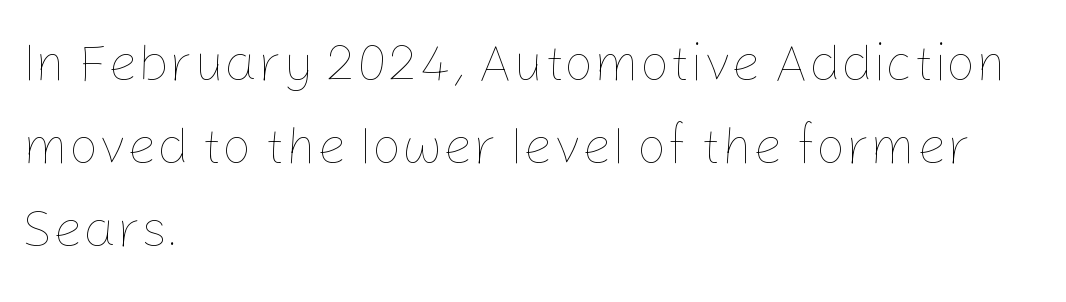
Q: Is the text bold? A: No.
Q: Is the text italic (slanted)? A: No, it is upright.
Q: Is the text underlined? A: No.
Q: How is the paragraph aligned? A: Left-aligned.
Q: Is the spacing between letters normal or unusually wide? A: Normal.
Q: Is the spacing between lines tight, normal or loose? A: Normal.
Q: Width (condensed, normal, or wide)? A: Normal.
Q: Stroke contrast? A: Low.
Q: x-height? A: Medium.
Q: Monospaced? A: No.
